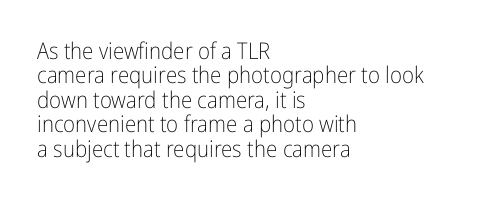
Q: Is the text bold? A: No.
Q: Is the text italic (slanted)? A: No, it is upright.
Q: Is the text underlined? A: No.
Q: How is the paragraph aligned? A: Left-aligned.
Q: Is the spacing between letters normal or unusually wide? A: Normal.
Q: Is the spacing between lines tight, normal or loose? A: Tight.
